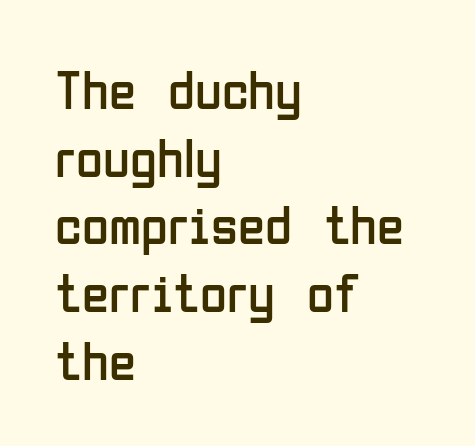
Q: Is the text bold? A: No.
Q: Is the text italic (slanted)? A: No, it is upright.
Q: Is the typeface a serif or a sans-serif typeface? A: Sans-serif.
Q: Is the text underlined? A: No.
Q: How is the paragraph aligned? A: Left-aligned.
Q: Is the spacing between letters normal or unusually wide? A: Normal.
Q: Width (condensed, normal, or wide)? A: Condensed.
Q: Stroke contrast? A: Low.
Q: x-height? A: Medium.
Q: Monospaced? A: No.
